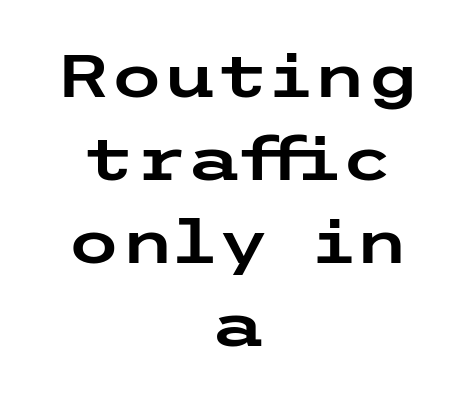
The font's upright variant was chosen for this text. What stands out about the letter spacing? Nothing — it is the standard amount. The lines sit at an ordinary, default distance from one another. Both edges are ragged and mirror each other, which tells us the setting is centered. The font family rendered here belongs to the sans-serif group.
